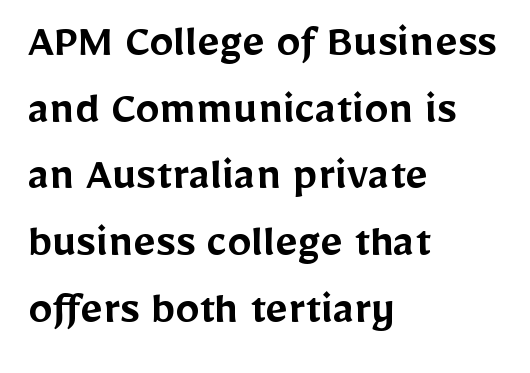
Think of a printed novel: that variable character pitch is what you see here. Each letter's strokes conclude bluntly, with no projecting serifs. Weight check: semibold — heavier than regular, not quite bold. If you drew a line through each stem, it would be perfectly vertical.
